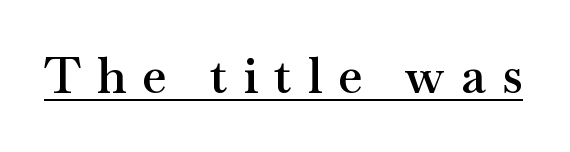
{"serif": "yes", "italic": "no", "bold": "semi", "weight": "semibold", "width": "wide", "stroke_contrast": "medium", "x_height": "small", "monospaced": "no", "underline": "yes", "letter_spacing": "wide", "letter_spacing_em": 0.33, "glyph_px": 49}
